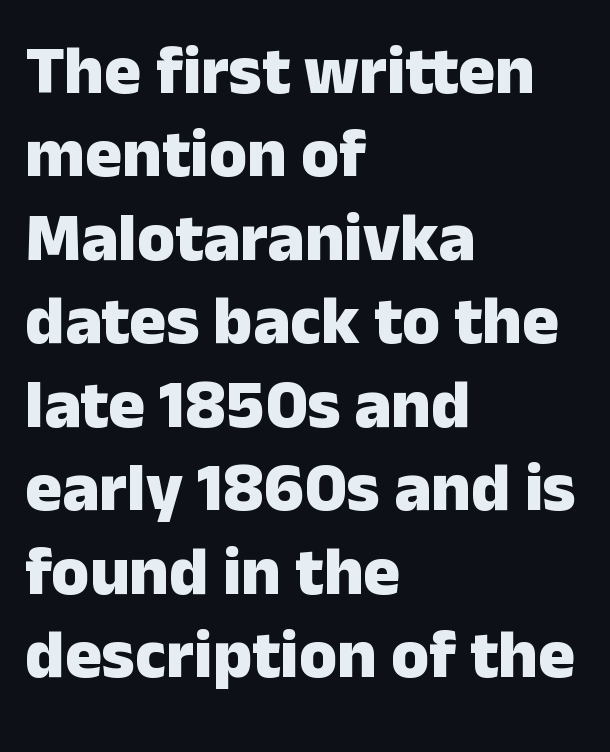
Grotesque or geometric, the face here clearly has no serifs. A classic flush-left, rag-right setting is used for this passage. Here the designer chose a conventional face with non-uniform glyph widths. Compared with typical body copy, the letter spacing here is the same. This is roman type, the default non-slanted kind.
